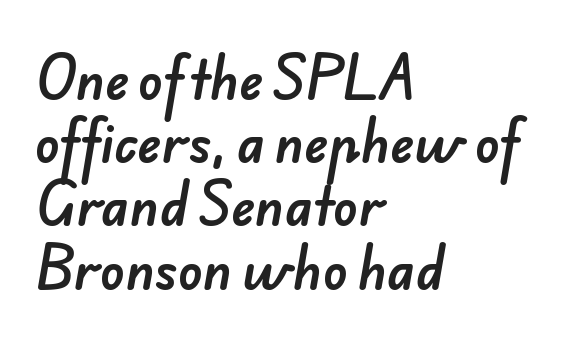
{"serif": "no", "width": "normal", "stroke_contrast": "low", "x_height": "small", "monospaced": "no", "underline": "no", "align": "left", "line_spacing_ratio": 1.24, "letter_spacing": "normal", "letter_spacing_em": 0.0, "glyph_px": 51}
